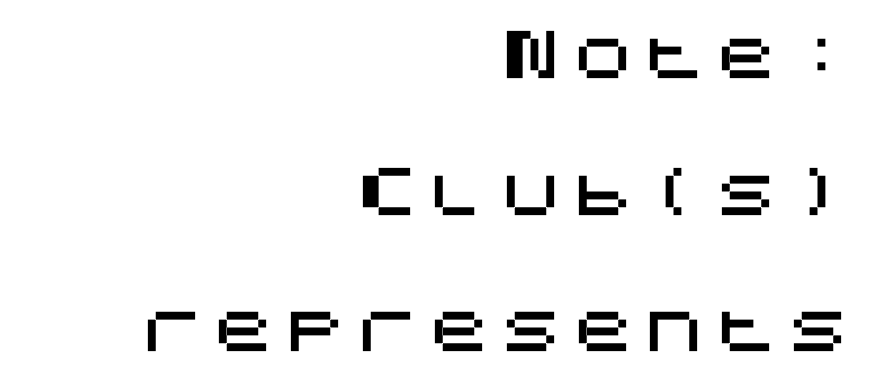
A typesetter would mark this as roman, not italic. The characters display no serif detailing; their extremities are plain. The leading is generous, giving the passage an open texture. Reading down the block, your eye finds every line finishing at a fixed right position. Unmarked baselines from the first word to the last.
